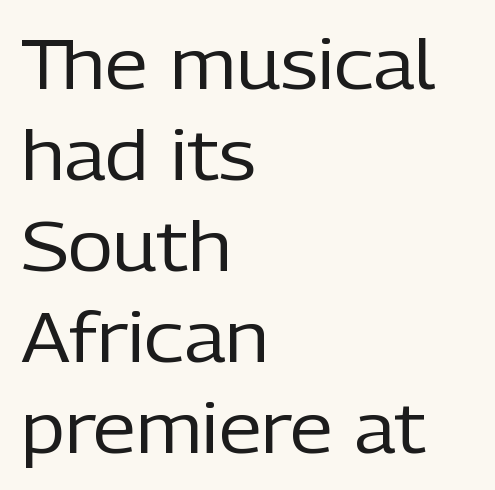
Q: Is the text bold? A: No.
Q: Is the text italic (slanted)? A: No, it is upright.
Q: Is the typeface a serif or a sans-serif typeface? A: Sans-serif.
Q: Is the text underlined? A: No.
Q: How is the paragraph aligned? A: Left-aligned.
Q: Is the spacing between letters normal or unusually wide? A: Normal.
Q: Is the spacing between lines tight, normal or loose? A: Normal.
Q: Width (condensed, normal, or wide)? A: Normal.
Q: Stroke contrast? A: Low.
Q: x-height? A: Medium.
Q: Monospaced? A: No.
